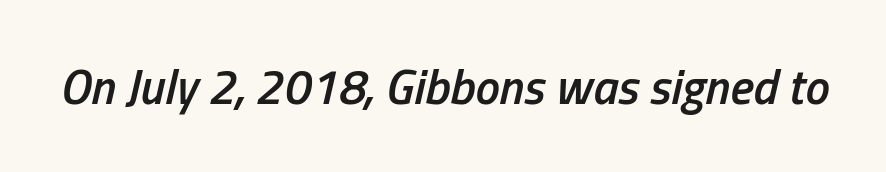
{"italic": "yes", "lean": "right", "slant_degrees": 13, "bold": "semi", "weight": "semibold", "width": "condensed", "stroke_contrast": "low", "x_height": "medium", "monospaced": "no", "underline": "no", "letter_spacing": "normal", "letter_spacing_em": 0.0, "glyph_px": 49}
